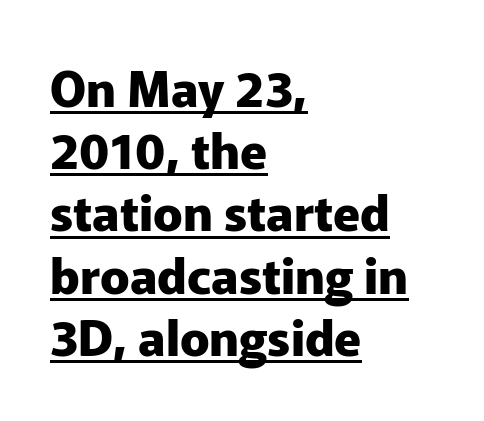
Q: Is the text bold? A: Yes.
Q: Is the text italic (slanted)? A: No, it is upright.
Q: Is the typeface a serif or a sans-serif typeface? A: Sans-serif.
Q: Is the text underlined? A: Yes.
Q: How is the paragraph aligned? A: Left-aligned.
Q: Is the spacing between letters normal or unusually wide? A: Normal.
Q: Is the spacing between lines tight, normal or loose? A: Normal.
Q: Width (condensed, normal, or wide)? A: Normal.
Q: Stroke contrast? A: Low.
Q: x-height? A: Medium.
Q: Monospaced? A: No.
